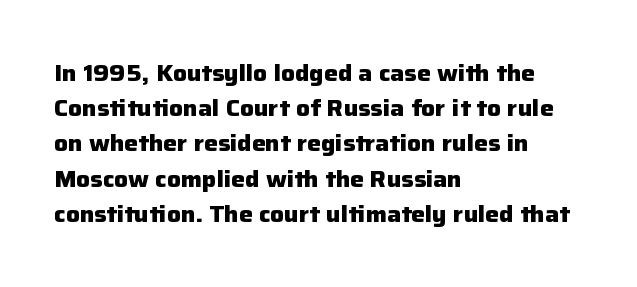
{"italic": "no", "bold": "yes", "underline": "no", "align": "left", "line_spacing": "normal", "line_spacing_ratio": 1.53, "letter_spacing": "normal", "letter_spacing_em": 0.0, "glyph_px": 23}
